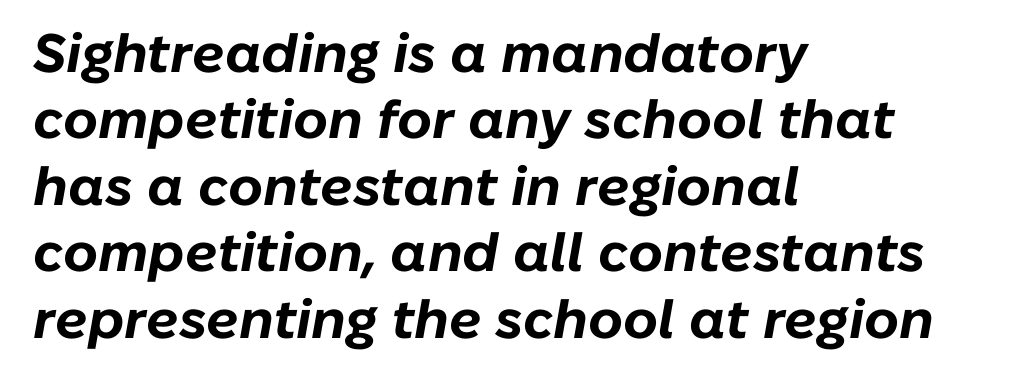
{"italic": "yes", "lean": "right", "slant_degrees": 10, "bold": "yes", "weight": "bold", "width": "normal", "stroke_contrast": "low", "x_height": "medium", "monospaced": "no", "underline": "no", "align": "left", "line_spacing_ratio": 1.23, "letter_spacing": "normal", "letter_spacing_em": 0.0, "glyph_px": 54}
